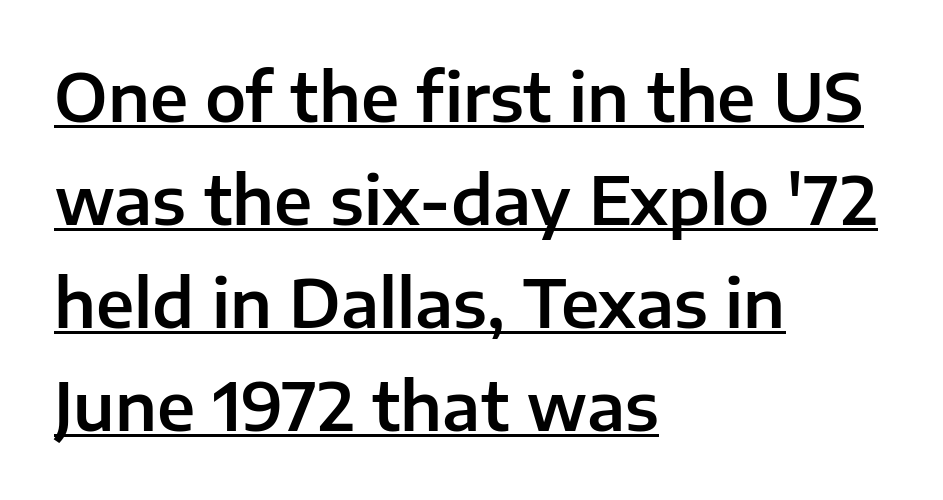
{"serif": "no", "italic": "no", "width": "normal", "stroke_contrast": "low", "x_height": "medium", "monospaced": "no", "underline": "yes", "align": "left", "line_spacing": "normal", "line_spacing_ratio": 1.56, "letter_spacing": "normal", "letter_spacing_em": 0.0, "glyph_px": 66}
